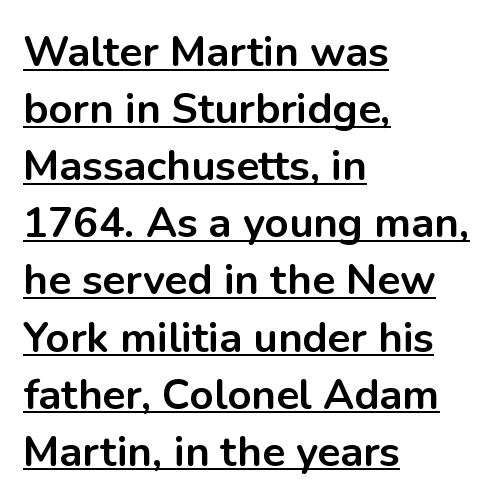
Look at the stroke-to-counter ratio: heavy, a bold. The face used here is proportionally spaced, like ordinary book or web type. The characters display no serif detailing; their extremities are plain. Students, note that the glyphs here touch the page at normal intervals. Reading down the column, the eye jumps a familiar distance to each next line.
